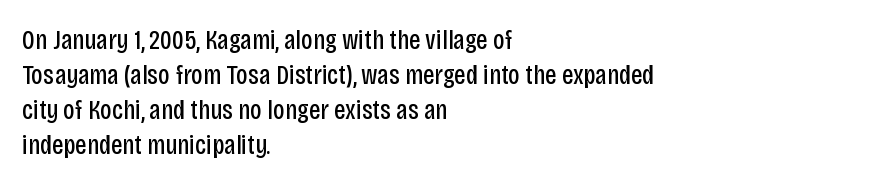
{"serif": "no", "italic": "no", "bold": "no", "weight": "regular", "width": "condensed", "stroke_contrast": "low", "x_height": "large", "monospaced": "no", "underline": "no", "align": "left", "line_spacing": "normal", "line_spacing_ratio": 1.25, "letter_spacing": "normal", "letter_spacing_em": 0.0, "glyph_px": 28}
